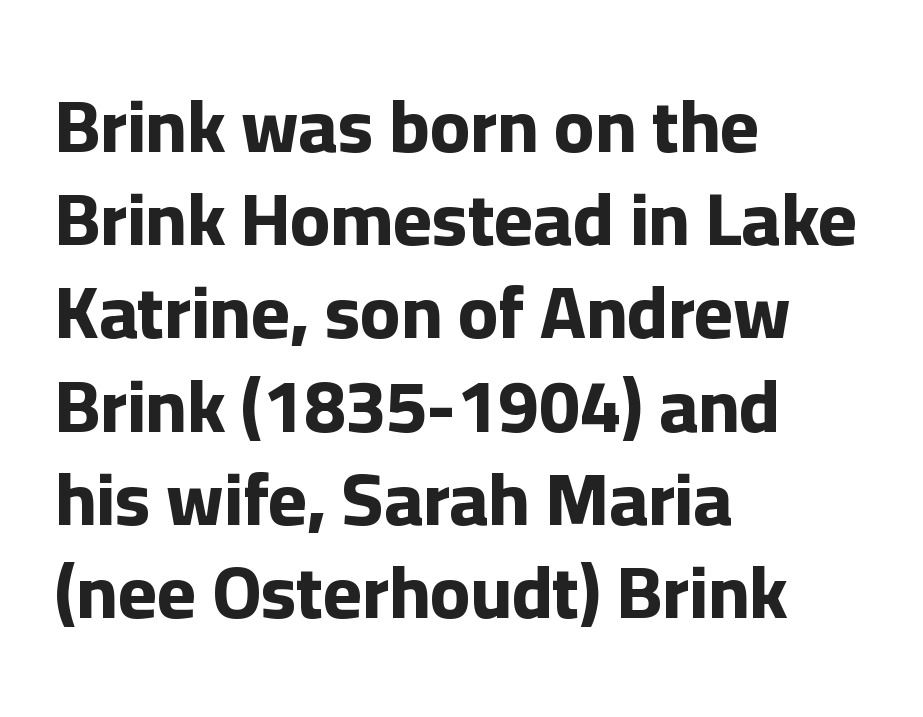
{"serif": "no", "italic": "no", "bold": "yes", "weight": "bold", "width": "normal", "stroke_contrast": "low", "x_height": "medium", "monospaced": "no", "underline": "no", "align": "left", "line_spacing": "normal", "line_spacing_ratio": 1.26, "letter_spacing": "normal", "letter_spacing_em": 0.0, "glyph_px": 74}
